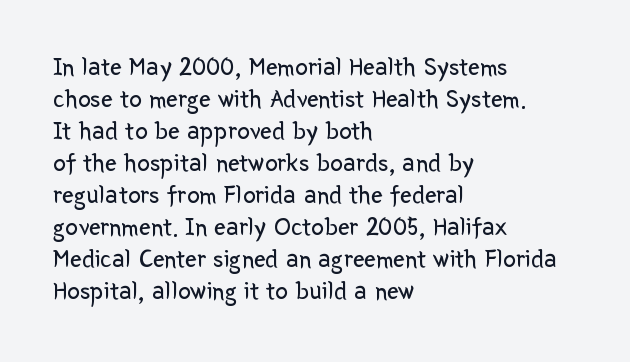
The image shows 26 px text type, upright; set left-aligned, line spacing 1.23x, normal letter spacing, not underlined.
